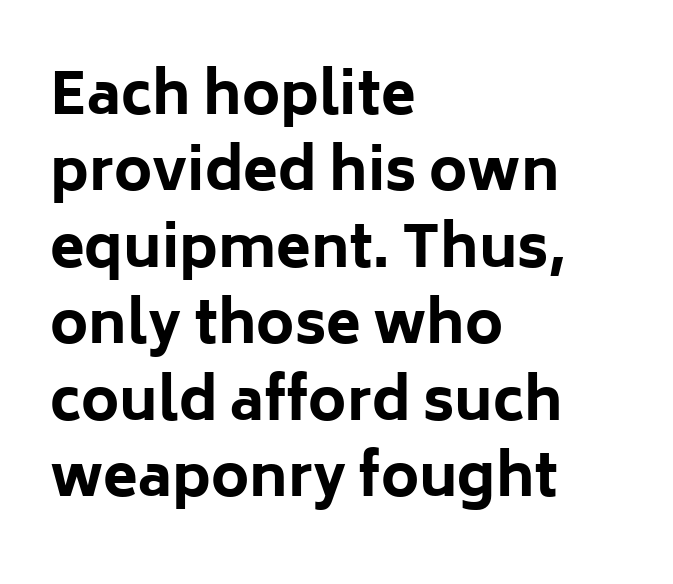
The image shows 57 px bold sans-serif type, upright; set left-aligned, normal line spacing (1.34x), normal letter spacing, not underlined; low stroke contrast and a medium x-height.
